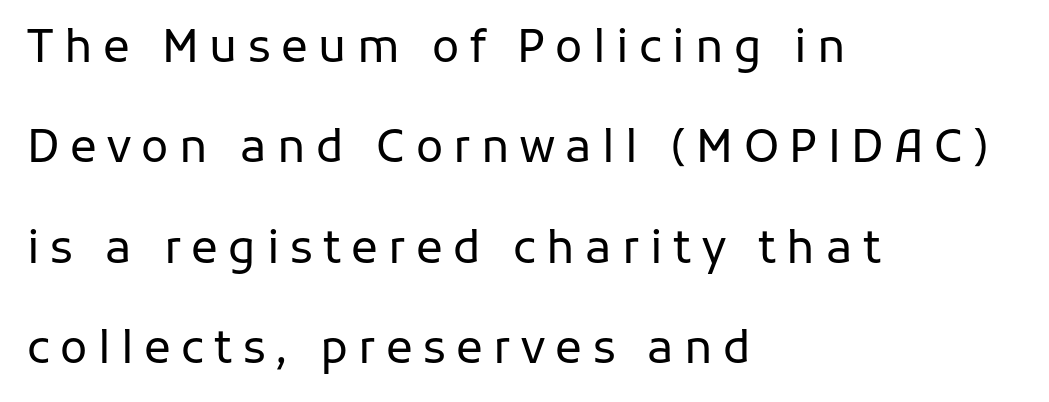
The image shows 45 px regular-weight sans-serif type, upright; set left-aligned, loose line spacing (2.23x), unusually wide letter spacing (+0.23 em), not underlined; low stroke contrast and a medium x-height.
